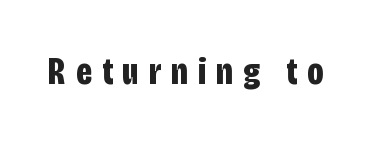
Q: Is the text bold? A: Yes.
Q: Is the text italic (slanted)? A: No, it is upright.
Q: Is the typeface a serif or a sans-serif typeface? A: Sans-serif.
Q: Is the text underlined? A: No.
Q: Is the spacing between letters normal or unusually wide? A: Unusually wide.
Q: Width (condensed, normal, or wide)? A: Condensed.
Q: Stroke contrast? A: Low.
Q: x-height? A: Large.
Q: Monospaced? A: No.
